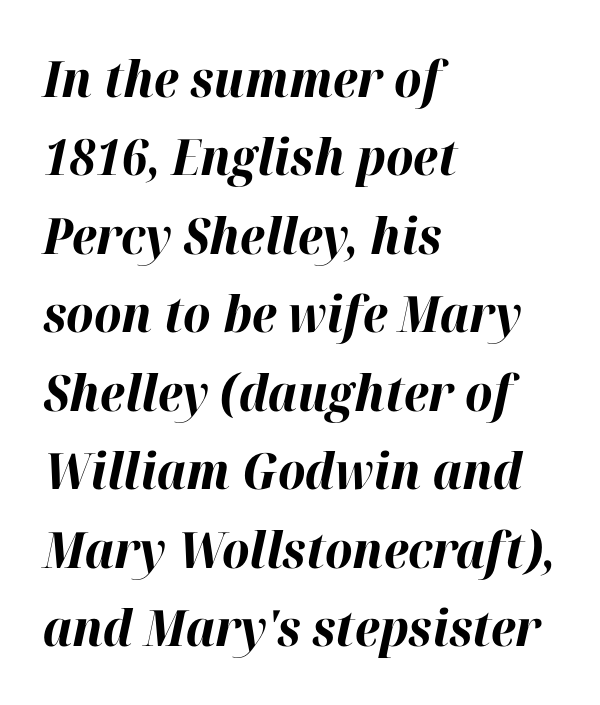
Q: Is the text bold? A: Yes.
Q: Is the text italic (slanted)? A: Yes, it leans right by about 12 degrees.
Q: Is the text underlined? A: No.
Q: How is the paragraph aligned? A: Left-aligned.
Q: Is the spacing between letters normal or unusually wide? A: Normal.
Q: Is the spacing between lines tight, normal or loose? A: Normal.
Q: Width (condensed, normal, or wide)? A: Normal.
Q: Stroke contrast? A: High.
Q: x-height? A: Medium.
Q: Monospaced? A: No.
